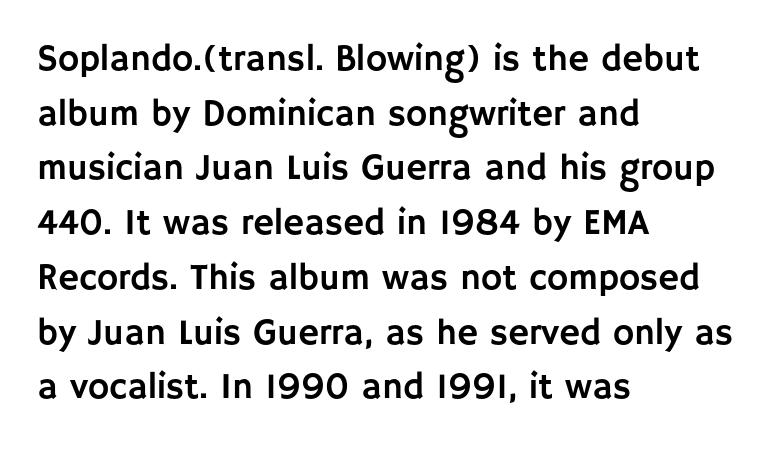
Q: Is the text italic (slanted)? A: No, it is upright.
Q: Is the typeface a serif or a sans-serif typeface? A: Sans-serif.
Q: Is the text underlined? A: No.
Q: How is the paragraph aligned? A: Left-aligned.
Q: Is the spacing between letters normal or unusually wide? A: Normal.
Q: Is the spacing between lines tight, normal or loose? A: Normal.
Q: Width (condensed, normal, or wide)? A: Normal.
Q: Stroke contrast? A: Low.
Q: x-height? A: Large.
Q: Monospaced? A: No.
